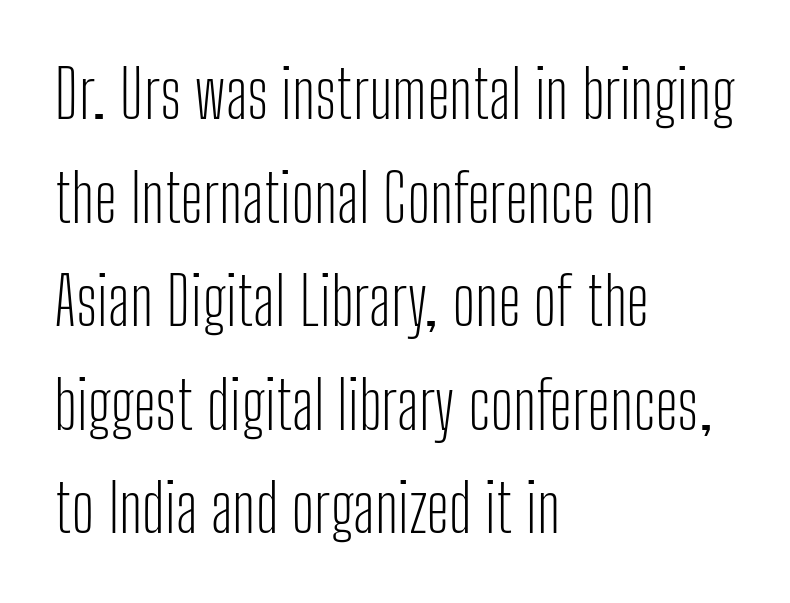
The designer left line spacing at the default. Italic? Not at all — the glyphs are vertical. Here the designer chose a conventional face with non-uniform glyph widths. Standard letterfit; no display-style spreading of the glyphs.
